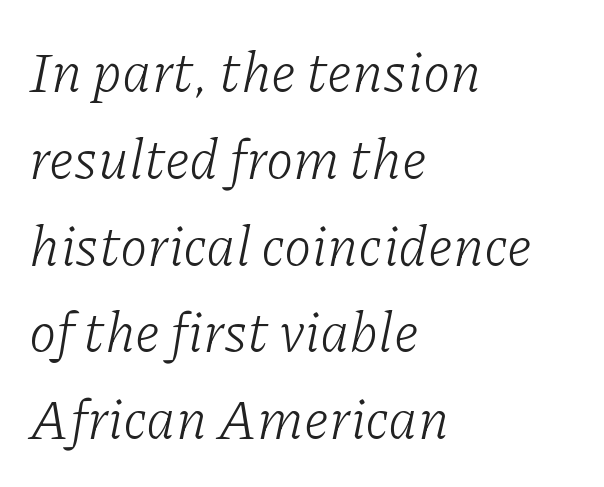
Varying glyph widths throughout — classic text-font behaviour. There's an unmistakable incline to the writing here. In terms of letterspacing, this is plain default setting. The strokes are not fattened; the text isn't bold. The string is rendered with underlining switched off. Does the type have serifs? Yes, each stem ends in a small foot.
